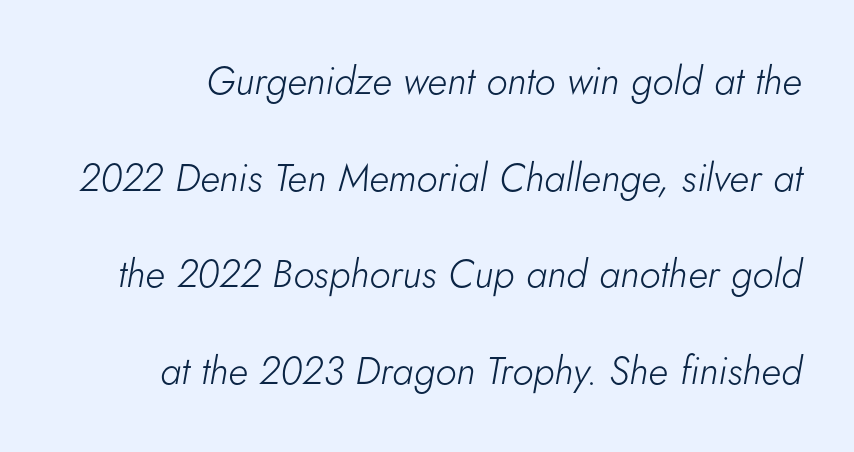
Reading down the column, the eye jumps a long way to each next line. The strokes are not fattened; the text isn't bold. Honestly, there is no underline to notice here at all. Words appear dense and cohesive because spacing is normal. Slanted lettering throughout.
